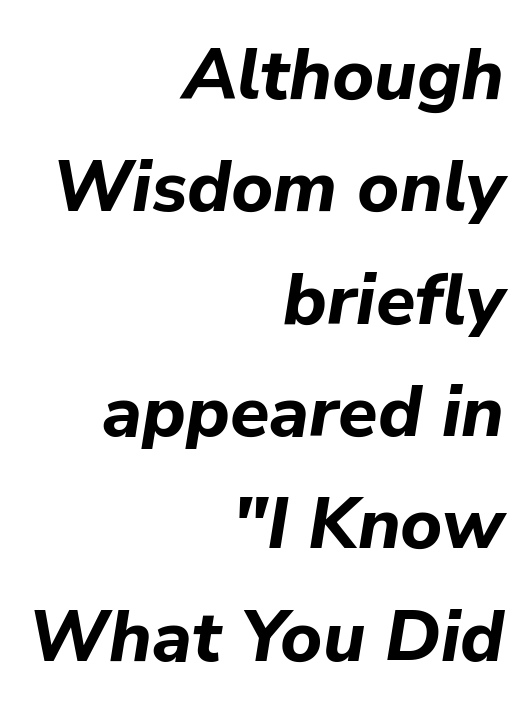
Q: Is the text bold? A: Yes.
Q: Is the text italic (slanted)? A: Yes, it leans right by about 9 degrees.
Q: Is the text underlined? A: No.
Q: How is the paragraph aligned? A: Right-aligned.
Q: Is the spacing between letters normal or unusually wide? A: Normal.
Q: Is the spacing between lines tight, normal or loose? A: Normal.
Q: Width (condensed, normal, or wide)? A: Normal.
Q: Stroke contrast? A: Low.
Q: x-height? A: Medium.
Q: Monospaced? A: No.
